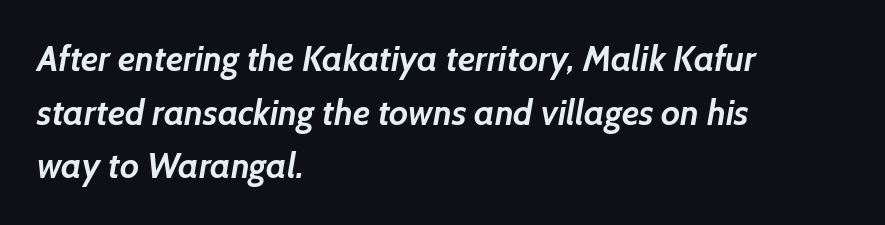
Q: Is the text bold? A: Yes.
Q: Is the typeface a serif or a sans-serif typeface? A: Sans-serif.
Q: Is the text underlined? A: No.
Q: How is the paragraph aligned? A: Left-aligned.
Q: Is the spacing between letters normal or unusually wide? A: Normal.
Q: Is the spacing between lines tight, normal or loose? A: Normal.
Q: Width (condensed, normal, or wide)? A: Normal.
Q: Stroke contrast? A: Low.
Q: x-height? A: Medium.
Q: Monospaced? A: No.
